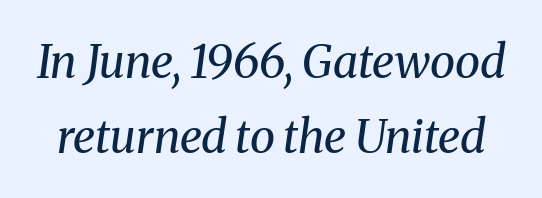
The image shows 46 px regular-weight serif type, italic (leaning right); set normal line spacing (1.63x), normal letter spacing, not underlined; medium stroke contrast and a medium x-height.
